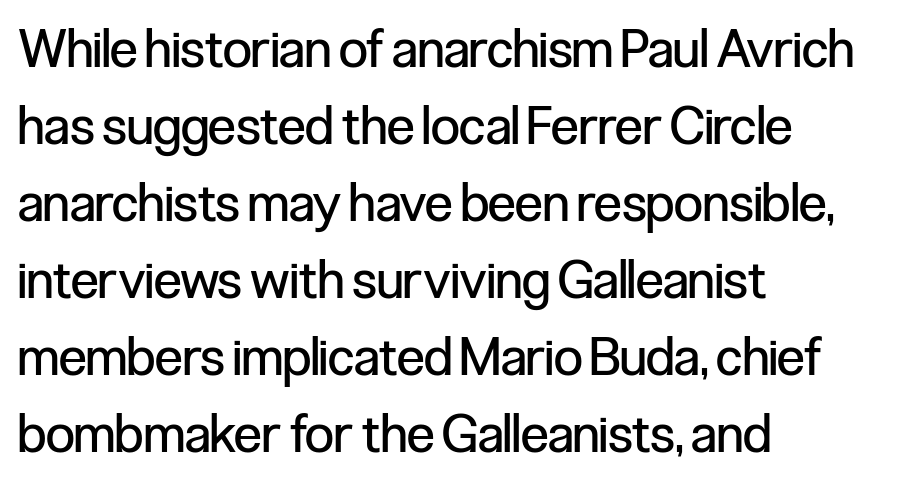
Q: Is the text bold? A: No.
Q: Is the text italic (slanted)? A: No, it is upright.
Q: Is the typeface a serif or a sans-serif typeface? A: Sans-serif.
Q: Is the text underlined? A: No.
Q: How is the paragraph aligned? A: Left-aligned.
Q: Is the spacing between letters normal or unusually wide? A: Normal.
Q: Is the spacing between lines tight, normal or loose? A: Normal.
Q: Width (condensed, normal, or wide)? A: Condensed.
Q: Stroke contrast? A: Low.
Q: x-height? A: Medium.
Q: Monospaced? A: No.
